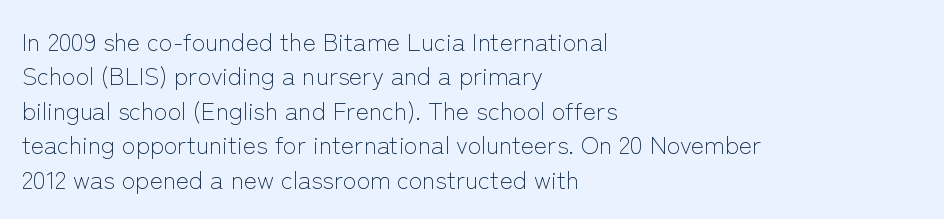
{"italic": "no", "bold": "no", "underline": "no", "align": "left", "line_spacing": "normal", "line_spacing_ratio": 1.38, "letter_spacing": "normal", "letter_spacing_em": 0.0, "glyph_px": 25}
